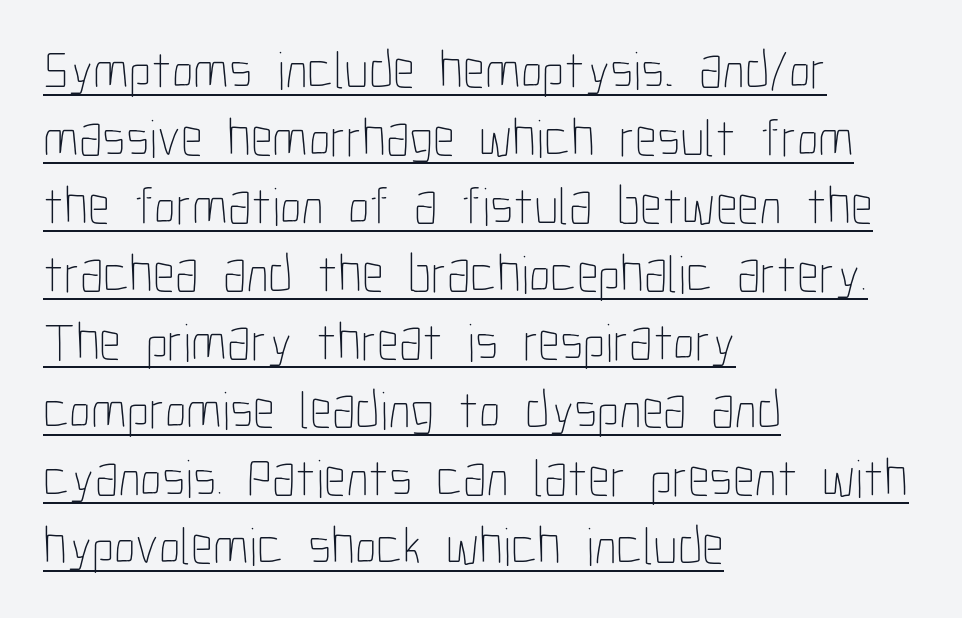
Notice how descenders clear the ascenders below comfortably — that's standard leading. The letters advance in unequal steps, a hallmark of proportional type. Students, observe the line beneath the letters — that is underlining. Short note: letters normally spaced. Left-aligned paragraph, ragged on the right. The type sits square on the baseline with zero lean.
